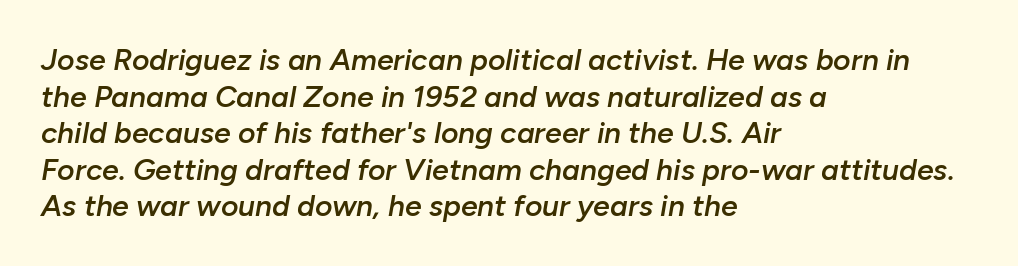
The image shows 30 px semibold type, italic (leaning right); set left-aligned, line spacing 1.22x, normal letter spacing, not underlined; low stroke contrast and a medium x-height.
